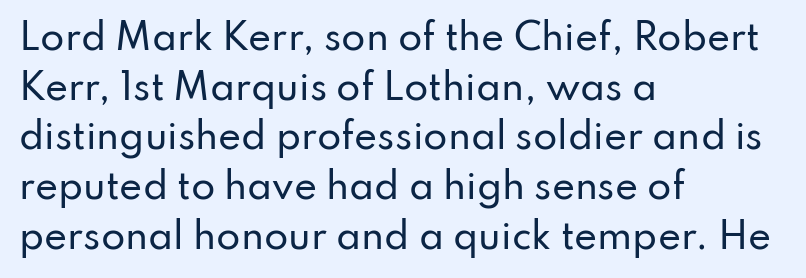
The image shows 35 px sans-serif type, upright; set left-aligned, normal line spacing (1.42x), normal letter spacing, not underlined; low stroke contrast and a small x-height.
